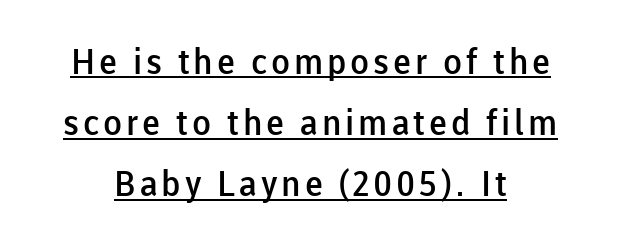
You could not count columns in this text — the font is proportionally spaced. Notice how the passage keeps no hard edge, just a central spine. You can tell it's not italic because the verticals are truly vertical. Decoration check: the copy is underlined. The passage shown is semibold, sitting just below true bold.
